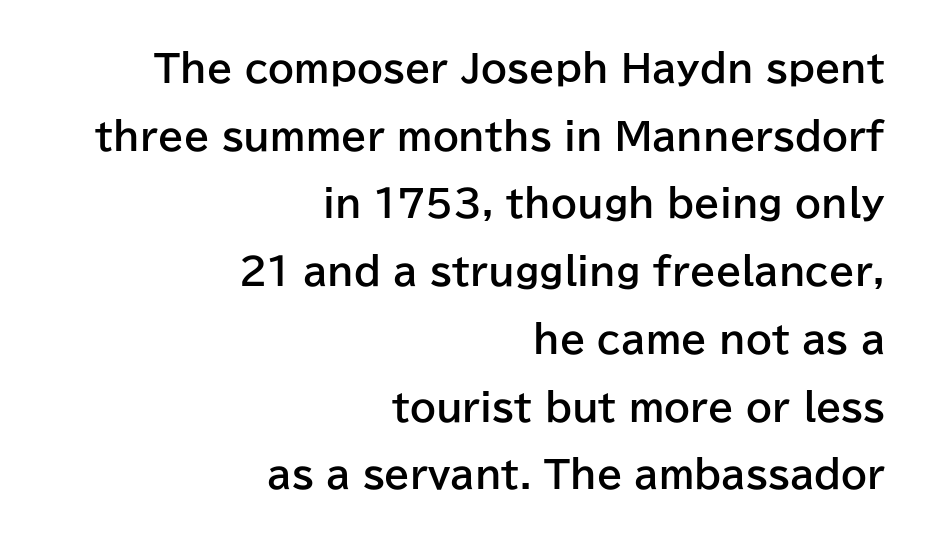
{"serif": "no", "italic": "no", "bold": "yes", "weight": "bold", "width": "normal", "stroke_contrast": "low", "x_height": "medium", "monospaced": "no", "underline": "no", "align": "right", "line_spacing_ratio": 1.83, "letter_spacing": "normal", "letter_spacing_em": 0.0, "glyph_px": 37}
